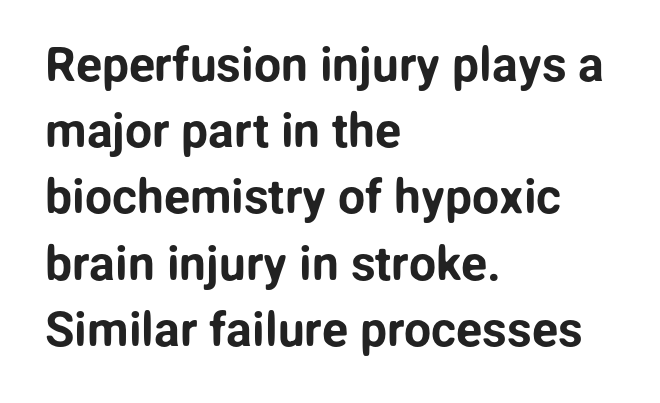
The rows are spaced the way most documents space them. Caption: multi-line text, flush left, ragged right. Is this a fixed-width face? No — the glyphs have proportional, varying widths. Tracking here is standard; glyphs follow each other at the usual distance.
